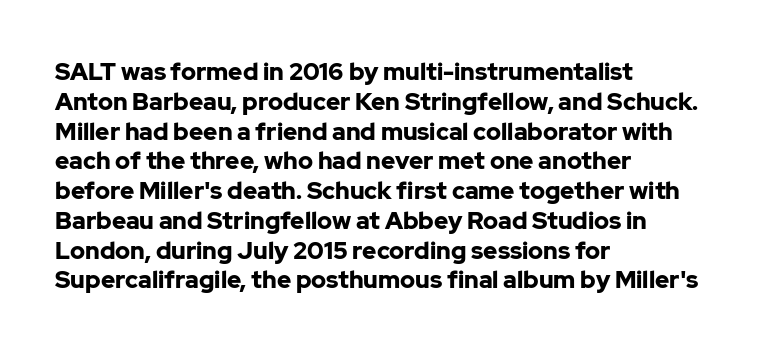
Q: Is the text bold? A: Yes.
Q: Is the text italic (slanted)? A: No, it is upright.
Q: Is the text underlined? A: No.
Q: How is the paragraph aligned? A: Left-aligned.
Q: Is the spacing between letters normal or unusually wide? A: Normal.
